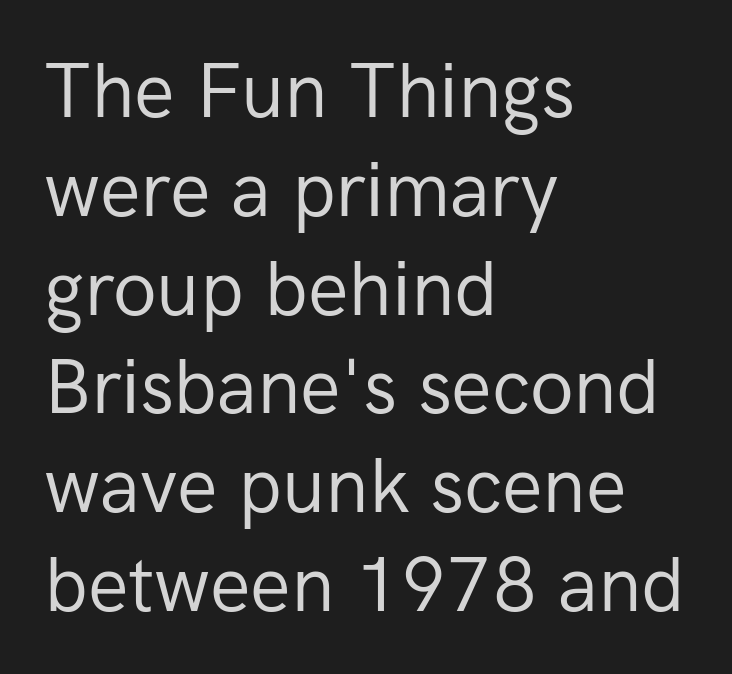
{"serif": "no", "italic": "no", "bold": "no", "weight": "regular", "width": "normal", "stroke_contrast": "low", "x_height": "medium", "monospaced": "no", "underline": "no", "align": "left", "line_spacing": "normal", "line_spacing_ratio": 1.3, "letter_spacing": "normal", "letter_spacing_em": 0.0, "glyph_px": 76}
